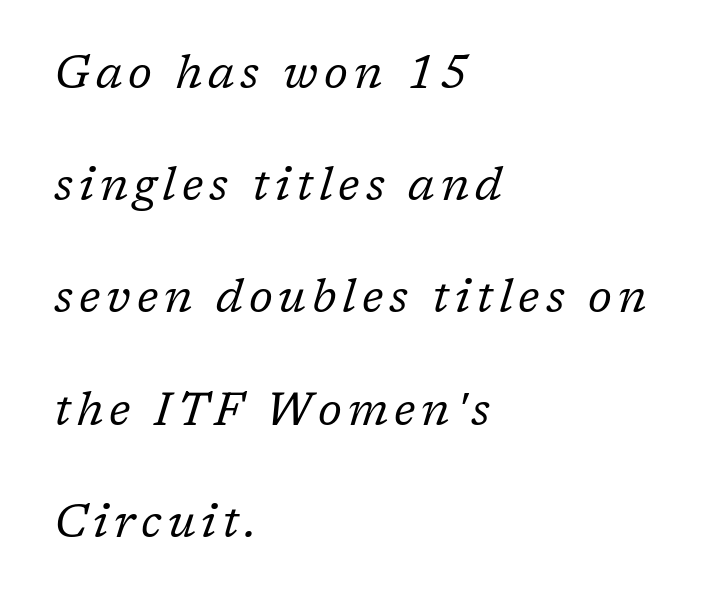
The image shows 46 px regular-weight serif type, italic (leaning right); set left-aligned, loose line spacing (2.44x), not underlined; low stroke contrast and a medium x-height.
